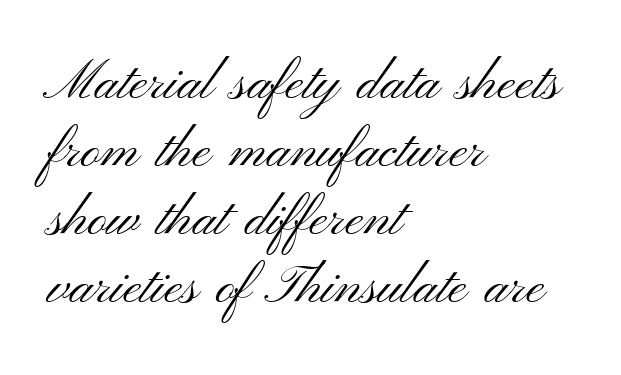
Q: Is the text bold? A: No.
Q: Is the text italic (slanted)? A: Yes.
Q: Is the typeface a serif or a sans-serif typeface? A: Sans-serif.
Q: Is the text underlined? A: No.
Q: How is the paragraph aligned? A: Left-aligned.
Q: Is the spacing between letters normal or unusually wide? A: Normal.
Q: Is the spacing between lines tight, normal or loose? A: Normal.
Q: Width (condensed, normal, or wide)? A: Wide.
Q: Stroke contrast? A: Medium.
Q: x-height? A: Small.
Q: Monospaced? A: No.
